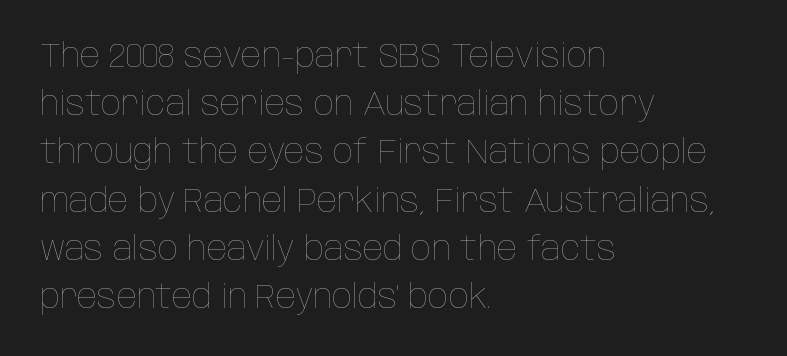
{"italic": "no", "bold": "no", "weight": "thin", "width": "condensed", "stroke_contrast": "low", "x_height": "large", "monospaced": "no", "underline": "no", "align": "left", "line_spacing": "normal", "line_spacing_ratio": 1.46, "letter_spacing": "normal", "letter_spacing_em": 0.0, "glyph_px": 33}
